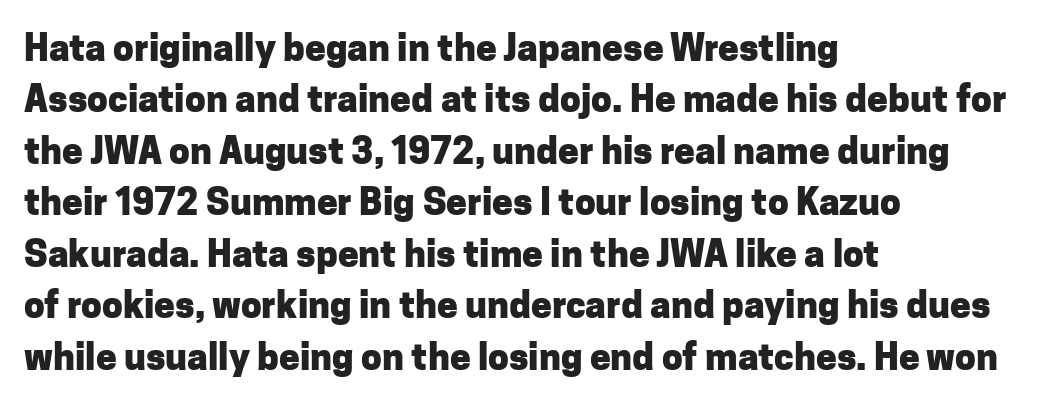
{"serif": "no", "italic": "no", "bold": "yes", "weight": "heavy", "width": "normal", "stroke_contrast": "low", "x_height": "medium", "monospaced": "no", "underline": "no", "align": "left", "line_spacing": "normal", "line_spacing_ratio": 1.39, "letter_spacing": "normal", "letter_spacing_em": 0.0, "glyph_px": 37}
